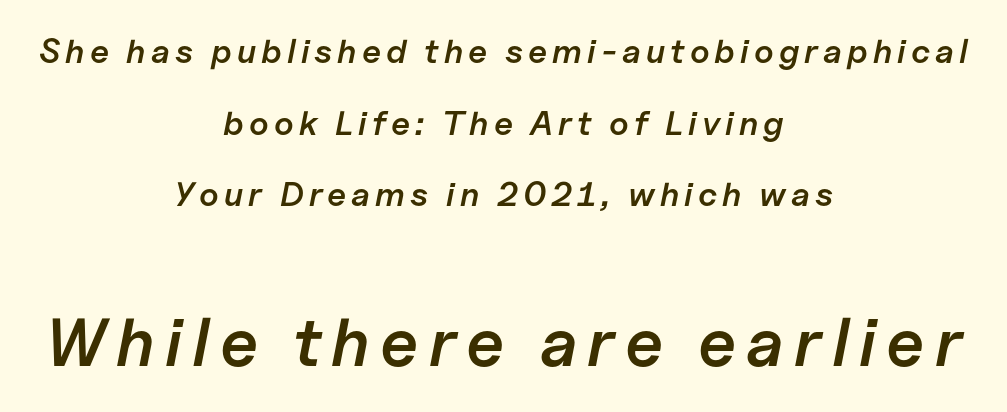
The image shows 68 px semibold type, italic (leaning right); set centered, loose line spacing (2.11x), not underlined; the second (bottom) block is 2.0x larger; low stroke contrast and a medium x-height.
